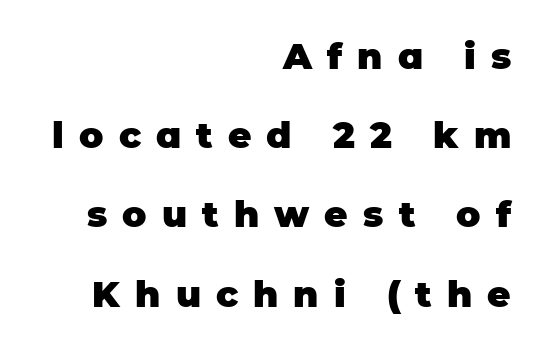
The image shows 36 px heavy sans-serif type, upright; set right-aligned, loose line spacing (2.2x), unusually wide letter spacing (+0.42 em), not underlined; low stroke contrast and a large x-height.
